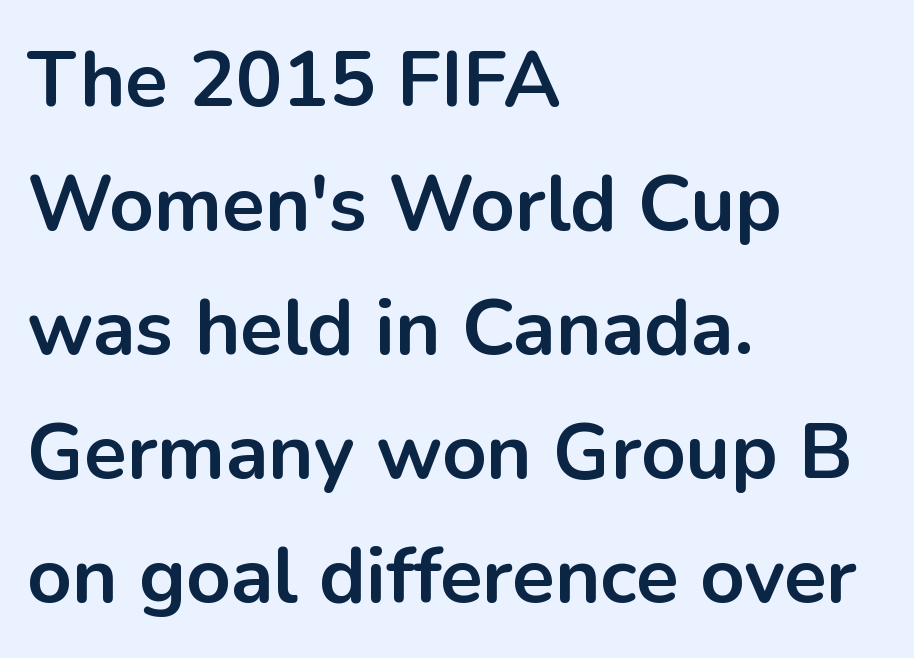
Style check: upright. The font family rendered here belongs to the sans-serif group. The rendering keeps characters at their native spacing. The specimen omits any rule beneath the text block's lines. Typeset ragged right — the left edge is the straight one.
